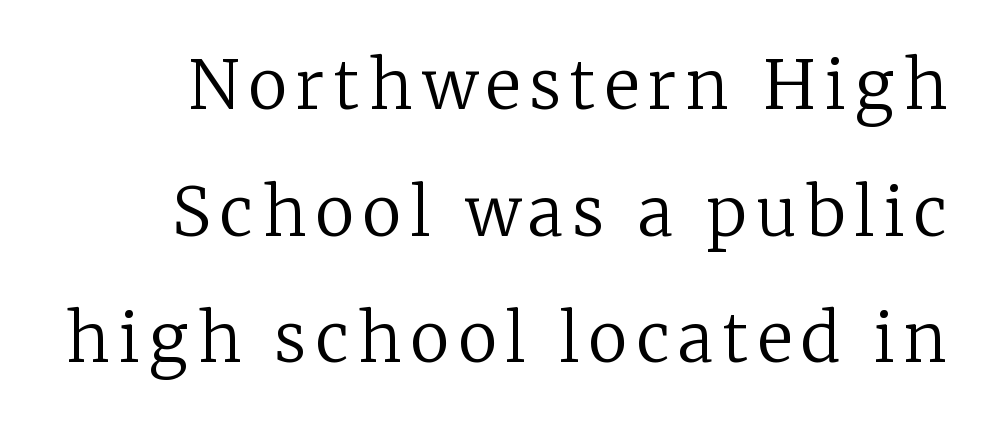
The image shows 67 px regular-weight serif type, upright; set line spacing 1.89x, not underlined; low stroke contrast and a medium x-height.
